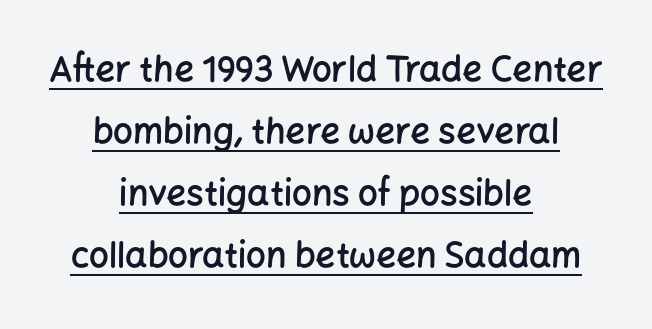
Q: Is the text bold? A: Semi-bold.
Q: Is the text italic (slanted)? A: No, it is upright.
Q: Is the typeface a serif or a sans-serif typeface? A: Sans-serif.
Q: Is the text underlined? A: Yes.
Q: How is the paragraph aligned? A: Centered.
Q: Is the spacing between letters normal or unusually wide? A: Normal.
Q: Width (condensed, normal, or wide)? A: Normal.
Q: Stroke contrast? A: Low.
Q: x-height? A: Medium.
Q: Monospaced? A: No.
